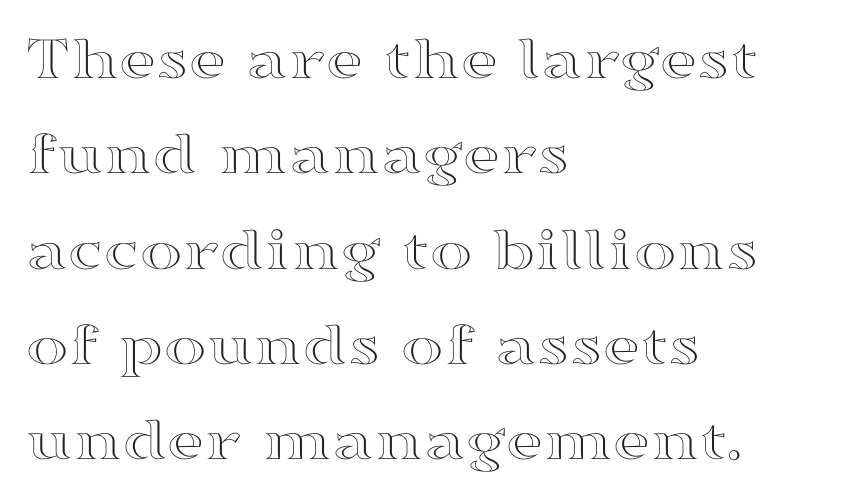
In terms of letterspacing, this is plain default setting. Character widths vary here, with narrow letters taking less room than wide ones. The vertical gap from one line to the next is medium. Is the block centered? No — it sits flush against the left margin. Does the lettering tilt? It doesn't — this is upright. The glyphs are unaccompanied by any horizontal stroke below them.
